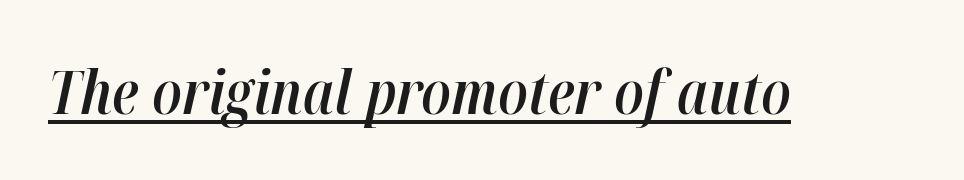
Tracking here is standard; glyphs follow each other at the usual distance. Compared with an ordinary text face, these strokes are moderately heavier — a semibold. The specimen includes a rule beneath the text block's lines. Do the characters align in a grid? No, the font is proportional. These lines were composed using italics.
